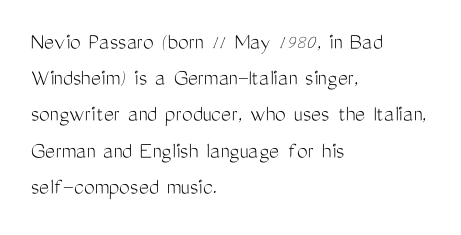
Q: Is the text bold? A: No.
Q: Is the text italic (slanted)? A: No, it is upright.
Q: Is the text underlined? A: No.
Q: How is the paragraph aligned? A: Left-aligned.
Q: Is the spacing between letters normal or unusually wide? A: Normal.
Q: Is the spacing between lines tight, normal or loose? A: Normal.
